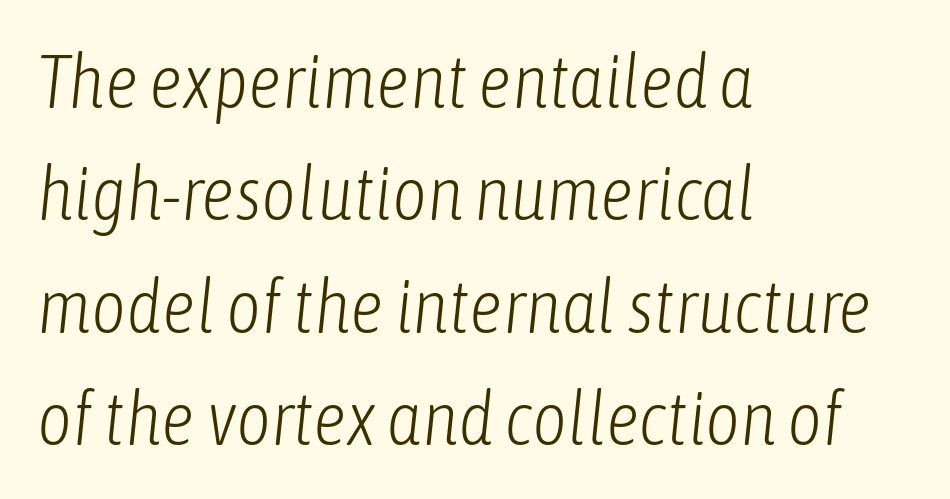
In terms of letterspacing, this is plain default setting. A bare baseline throughout the passage. What's the leading like? Ordinary, nothing unusual. Think standard paragraph weight, or any step lighter than that. Do the characters align in a grid? No, the font is proportional. Observe the lean: these are italic letterforms.
